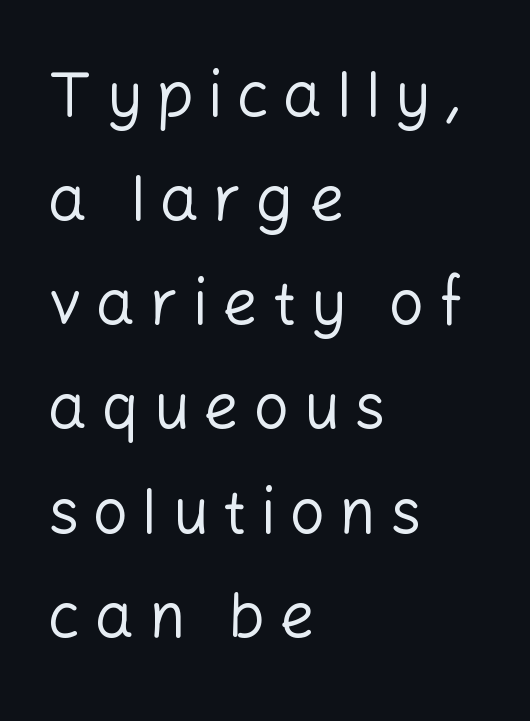
The image shows 62 px regular-weight sans-serif type, upright; set left-aligned, normal line spacing (1.68x), unusually wide letter spacing (+0.23 em), not underlined; low stroke contrast and a medium x-height.
